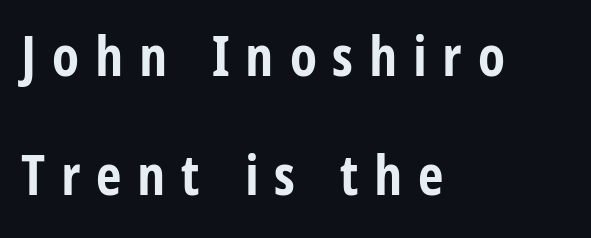
{"serif": "no", "italic": "no", "bold": "yes", "weight": "bold", "width": "condensed", "stroke_contrast": "low", "x_height": "large", "monospaced": "no", "underline": "no", "align": "left", "line_spacing": "loose", "line_spacing_ratio": 2.12, "letter_spacing": "wide", "letter_spacing_em": 0.28, "glyph_px": 56}
